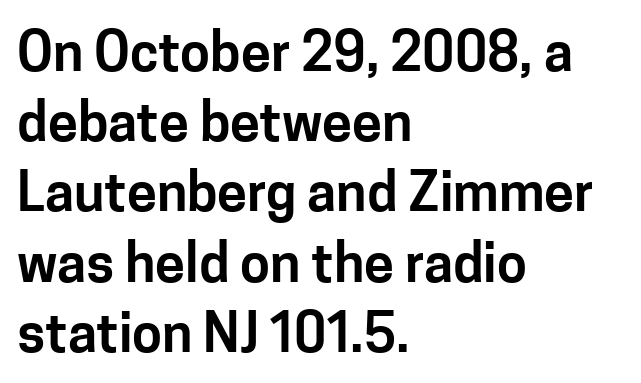
{"serif": "no", "italic": "no", "width": "normal", "stroke_contrast": "low", "x_height": "medium", "monospaced": "no", "underline": "no", "align": "left", "line_spacing": "normal", "line_spacing_ratio": 1.3, "letter_spacing": "normal", "letter_spacing_em": 0.0, "glyph_px": 54}
